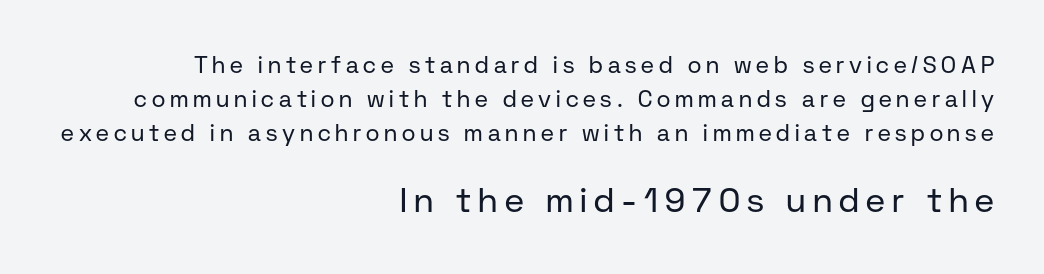
The passage shown is typed in a proportional face where columns would drift. Is there much room between lines? A standard amount, neither cramped nor airy. Serifs: no, the terminals of the letterforms are clean. Short and long lines alike share a common ending point at right.
